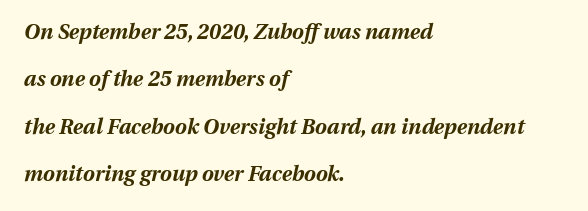
The image shows 21 px bold type, italic (leaning right); set left-aligned, loose line spacing (2.26x), normal letter spacing, not underlined.
